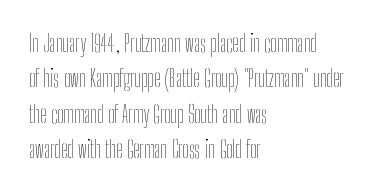
The face looks like a standard text weight, possibly lighter. Vertical strokes here are truly vertical. These lines keep a tight, regular rhythm from letter to letter. Leading matches the norm, producing a regular column. Left-aligned paragraph, ragged on the right. The space directly below the letters is spotless.
